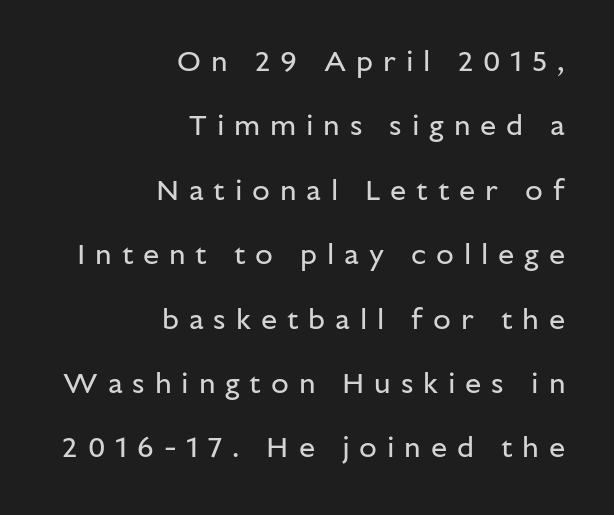
This rendering widens character spacing well past its baseline value. Interline gaps are noticeably wide in this sample. A typesetter would mark this as roman, not italic. Spacing verdict: proportional, widths tailored to each character. Decoration check: the copy has no underline.
